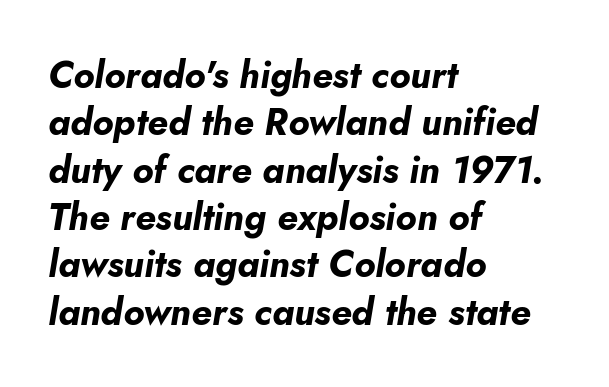
Q: Is the text bold? A: Yes.
Q: Is the text italic (slanted)? A: Yes, it leans right by about 5 degrees.
Q: Is the text underlined? A: No.
Q: How is the paragraph aligned? A: Left-aligned.
Q: Is the spacing between letters normal or unusually wide? A: Normal.
Q: Is the spacing between lines tight, normal or loose? A: Normal.
Q: Width (condensed, normal, or wide)? A: Normal.
Q: Stroke contrast? A: Low.
Q: x-height? A: Small.
Q: Monospaced? A: No.
